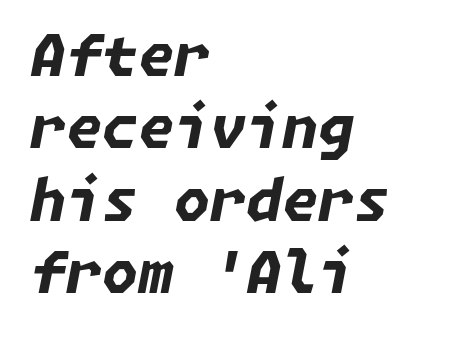
{"italic": "yes", "lean": "right", "slant_degrees": 11, "bold": "yes", "weight": "bold", "width": "normal", "stroke_contrast": "low", "x_height": "medium", "underline": "no", "align": "left", "line_spacing": "normal", "line_spacing_ratio": 1.25, "letter_spacing": "normal", "letter_spacing_em": 0.0, "glyph_px": 58}
